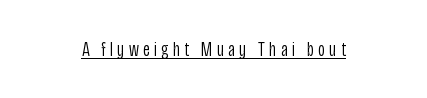
Italic? Not at all — the glyphs are vertical. The letterforms sit at book weight or below. The face used here appears with an underline applied. Someone cranked the tracking dial way up on this one. Visually the block forms a symmetrical silhouette, jagged on both flanks.
